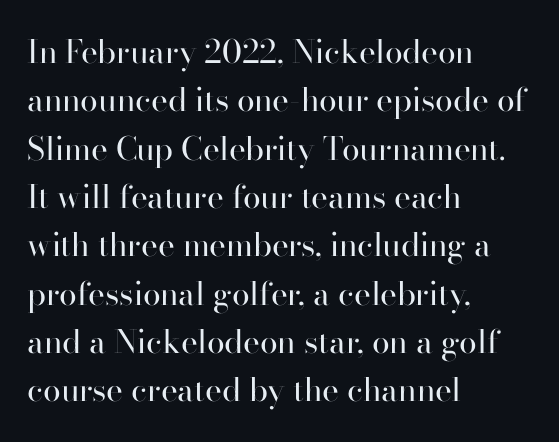
Q: Is the text bold? A: No.
Q: Is the text italic (slanted)? A: No, it is upright.
Q: Is the typeface a serif or a sans-serif typeface? A: Serif.
Q: Is the text underlined? A: No.
Q: How is the paragraph aligned? A: Left-aligned.
Q: Is the spacing between letters normal or unusually wide? A: Normal.
Q: Is the spacing between lines tight, normal or loose? A: Normal.
Q: Width (condensed, normal, or wide)? A: Normal.
Q: Stroke contrast? A: High.
Q: x-height? A: Small.
Q: Monospaced? A: No.
